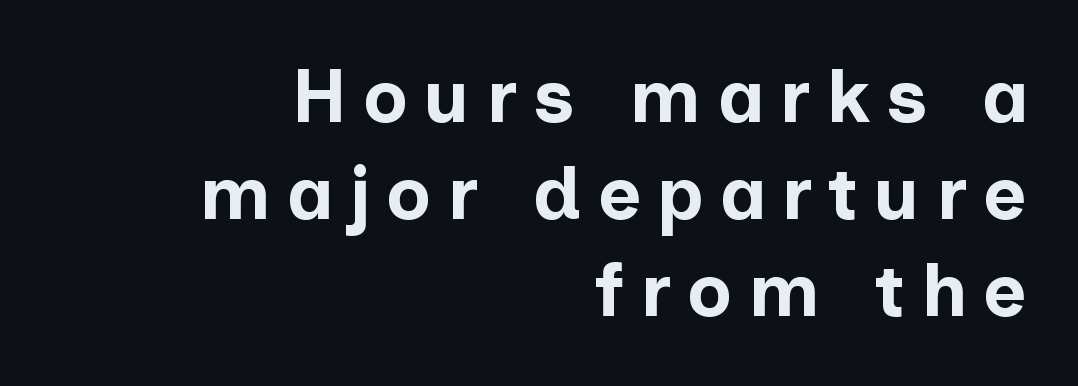
Q: Is the text bold? A: Yes.
Q: Is the text italic (slanted)? A: No, it is upright.
Q: Is the typeface a serif or a sans-serif typeface? A: Sans-serif.
Q: Is the text underlined? A: No.
Q: How is the paragraph aligned? A: Right-aligned.
Q: Is the spacing between letters normal or unusually wide? A: Unusually wide.
Q: Is the spacing between lines tight, normal or loose? A: Normal.
Q: Width (condensed, normal, or wide)? A: Normal.
Q: Stroke contrast? A: Low.
Q: x-height? A: Medium.
Q: Monospaced? A: No.
